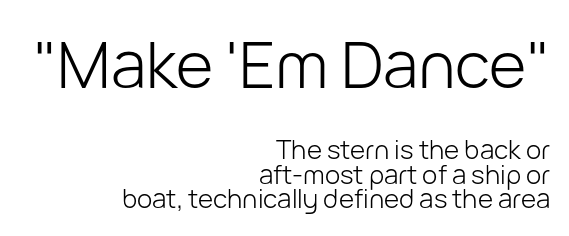
This is sans-serif lettering, the kind often seen on screens and signage. The baseline area is clear. The letters in the upper block stand taller than those in the block below. Unbolded letterforms with no extra heft. Style check: upright.
